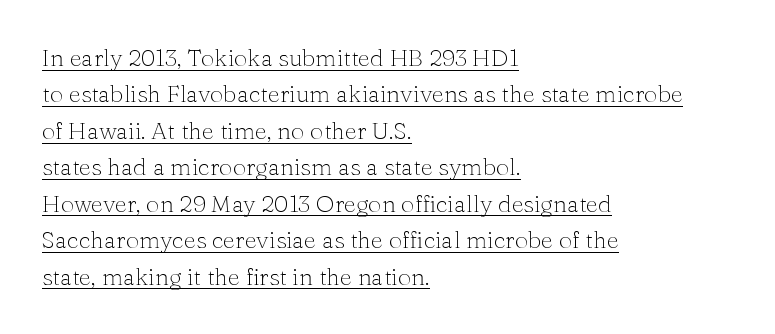
Q: Is the text bold? A: No.
Q: Is the text italic (slanted)? A: No, it is upright.
Q: Is the text underlined? A: Yes.
Q: How is the paragraph aligned? A: Left-aligned.
Q: Is the spacing between letters normal or unusually wide? A: Normal.
Q: Is the spacing between lines tight, normal or loose? A: Normal.
